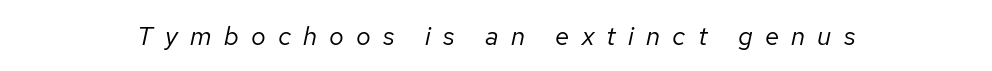
Compared with typical body copy, the letter spacing here is much looser. Characters are canted at an angle relative to the baseline's perpendicular. Caption: face not bold, strokes unweighted. The foot of each line stays bare and open.
